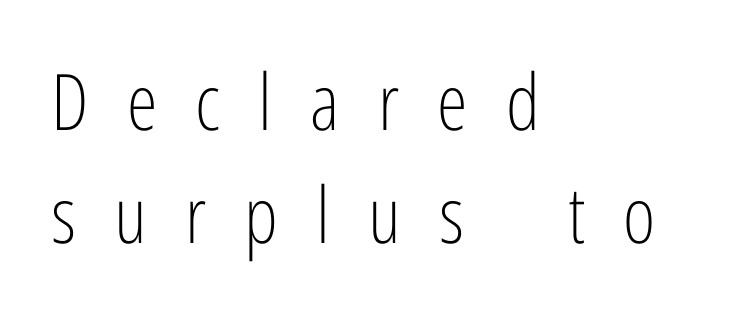
The image shows 78 px light, condensed sans-serif type, upright; set left-aligned, normal line spacing (1.45x), unusually wide letter spacing (+0.49 em), not underlined; low stroke contrast and a medium x-height.
